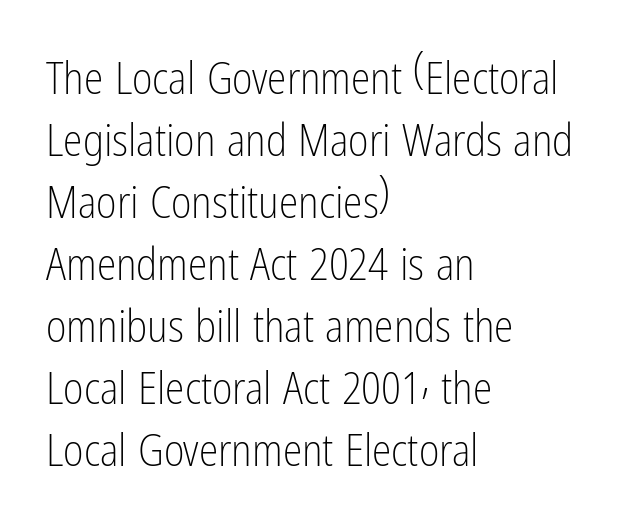
Q: Is the text bold? A: No.
Q: Is the text italic (slanted)? A: No, it is upright.
Q: Is the typeface a serif or a sans-serif typeface? A: Sans-serif.
Q: Is the text underlined? A: No.
Q: How is the paragraph aligned? A: Left-aligned.
Q: Is the spacing between letters normal or unusually wide? A: Normal.
Q: Is the spacing between lines tight, normal or loose? A: Normal.
Q: Width (condensed, normal, or wide)? A: Condensed.
Q: Stroke contrast? A: Low.
Q: x-height? A: Medium.
Q: Monospaced? A: No.
